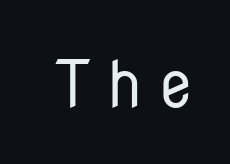
The typesetting does not lean heavy: it is not bold. The line texture is sparse and dotted thanks to wide tracking. Just letters on the line, the space beneath them empty. It's the straight-up-and-down kind of type.
